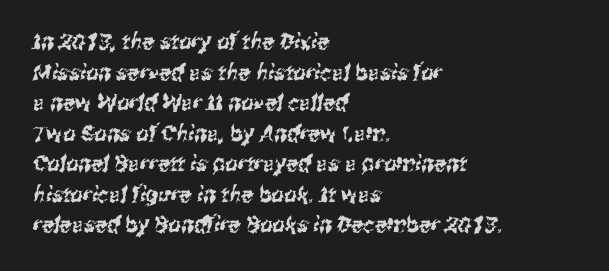
The passage shown is not underscored anywhere. Look at the tracking — it's just the regular setting, nothing added. Compared with typical paragraphs, the rows here are spaced about the same. The text block is weighted toward the left margin, trailing off unevenly rightward.
